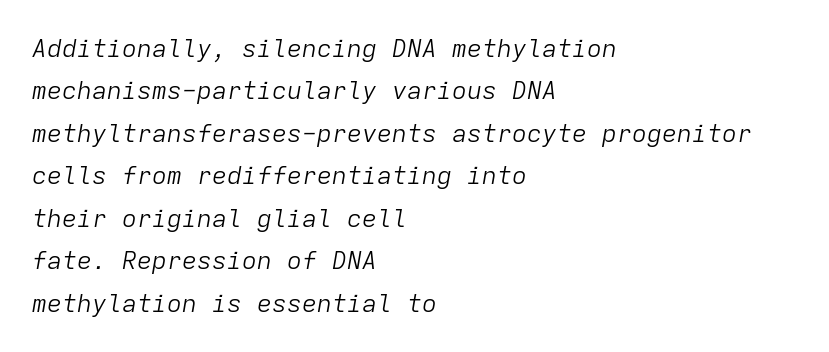
{"italic": "yes", "lean": "right", "slant_degrees": 9, "bold": "no", "underline": "no", "align": "left", "line_spacing": "normal", "line_spacing_ratio": 1.7, "letter_spacing": "normal", "letter_spacing_em": 0.0, "glyph_px": 25}
